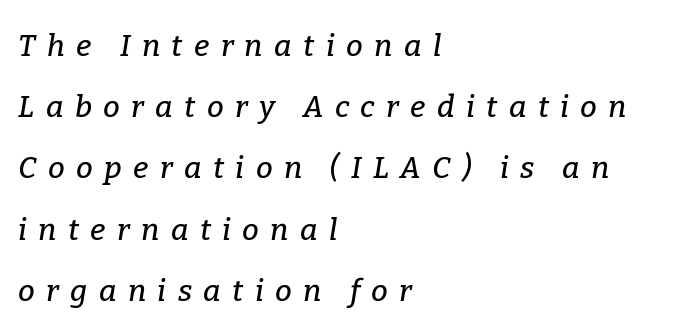
{"serif": "yes", "italic": "yes", "lean": "right", "slant_degrees": 9, "width": "normal", "stroke_contrast": "low", "x_height": "medium", "monospaced": "no", "underline": "no", "align": "left", "line_spacing": "loose", "line_spacing_ratio": 2.04, "letter_spacing": "wide", "letter_spacing_em": 0.38, "glyph_px": 30}
